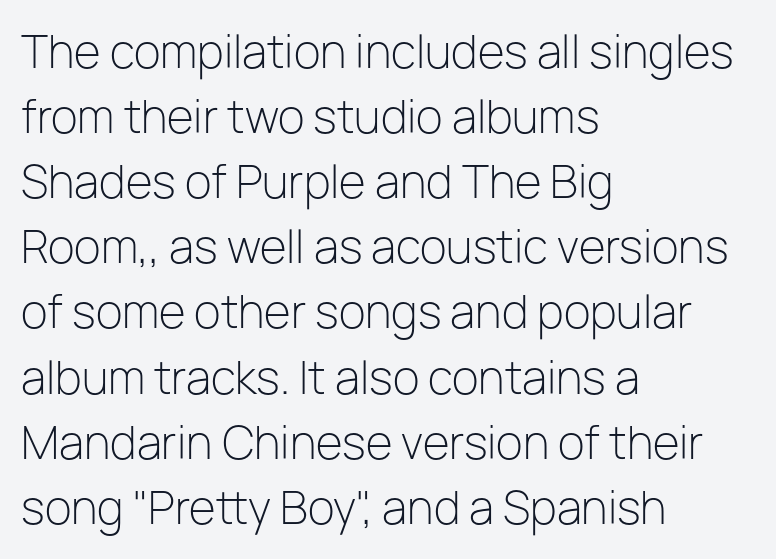
Weight: not bold — regular or lighter. The area under the type is left untouched. Nope, no serifs anywhere on these letters. Students, note that the glyphs here touch the page at normal intervals.
